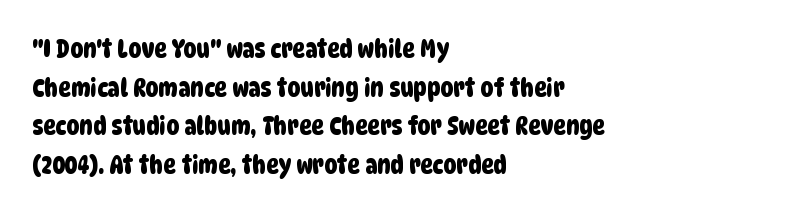
The gap between lines stays unmarked. A typesetter would call this zero additional tracking. A student would call this left alignment; a typographer would say flush left, rag right. A typesetter would call this leading conventional body-copy spacing.
